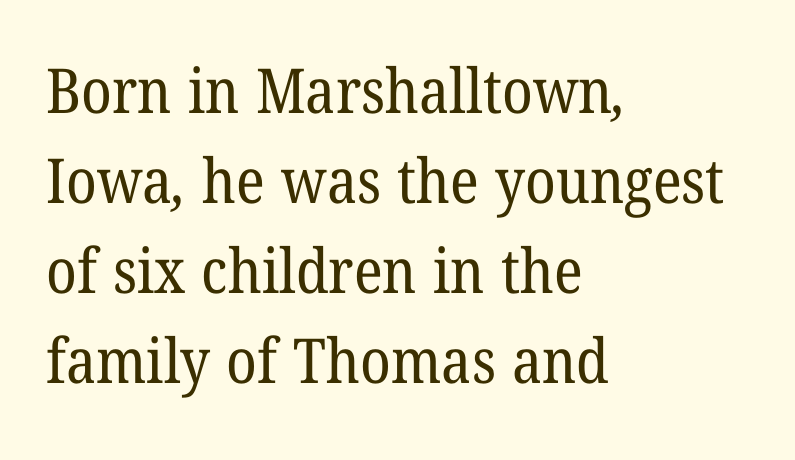
{"serif": "yes", "bold": "no", "weight": "regular", "width": "normal", "stroke_contrast": "low", "x_height": "medium", "monospaced": "no", "underline": "no", "align": "left", "line_spacing": "normal", "line_spacing_ratio": 1.45, "letter_spacing": "normal", "letter_spacing_em": 0.0, "glyph_px": 62}
